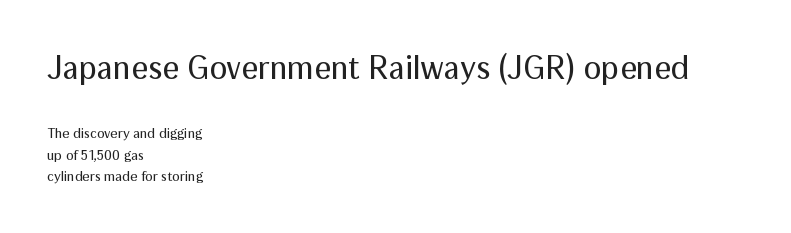
Tall strokes in this sample are plumb rather than angled. Which of the two is more prominent by size? The first, at the top. Type style note: lacks serifs. Do the characters align in a grid? No, the font is proportional.
